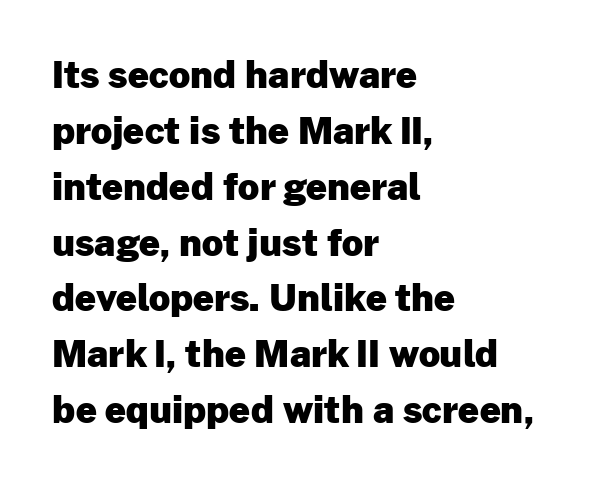
This rendering uses left alignment, leaving the right contour irregular. Rendered with straight, roman letterforms. These lines are rendered in a variable-pitch font. The text was rendered using a sans face with plain stroke endings.
